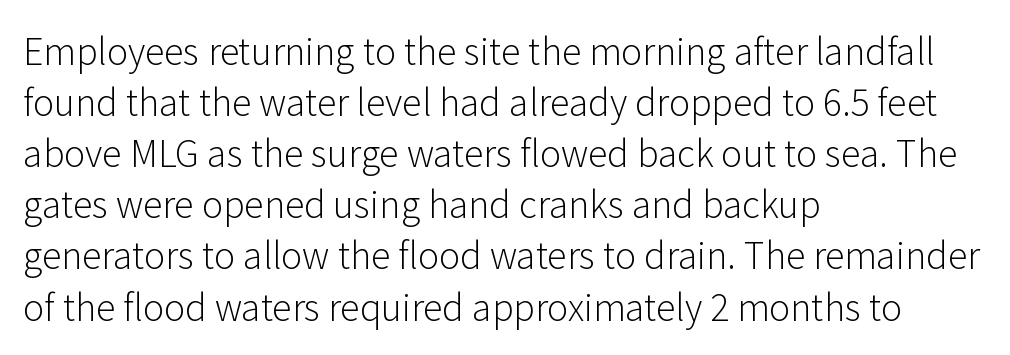
The font family rendered here belongs to the sans-serif group. The line-height multiplier appears to be the usual default. Tracking value appears to be zero — textbook default spacing. Character widths vary here, with narrow letters taking less room than wide ones. Every row of glyphs begins at an identical x-position on the left.
